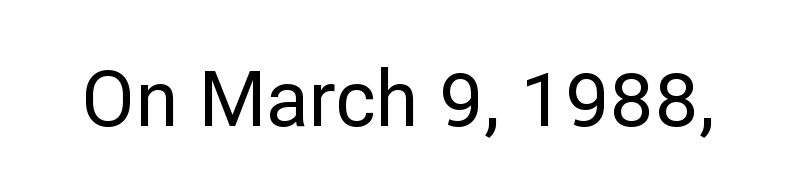
{"serif": "no", "italic": "no", "width": "normal", "stroke_contrast": "low", "x_height": "medium", "monospaced": "no", "underline": "no", "letter_spacing": "normal", "letter_spacing_em": 0.0, "glyph_px": 77}
